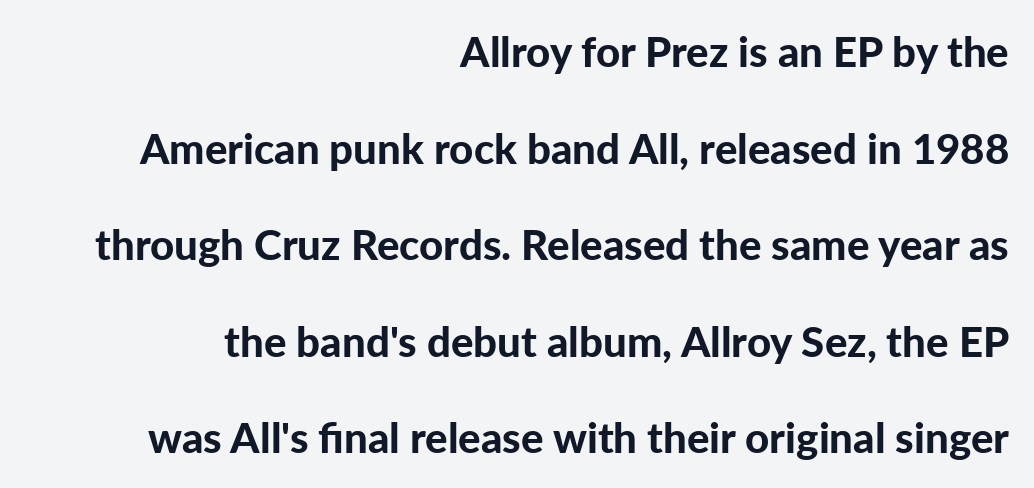
The image shows 42 px bold sans-serif type, upright; set right-aligned, loose line spacing (2.3x), normal letter spacing, not underlined; low stroke contrast and a medium x-height.
